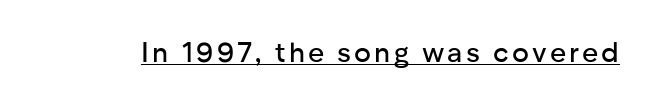
Note: no serifs on the glyphs. Proportional: the letters do not fall into vertical columns. Decoration check: the copy is underlined. The font's upright variant was chosen for this text.
